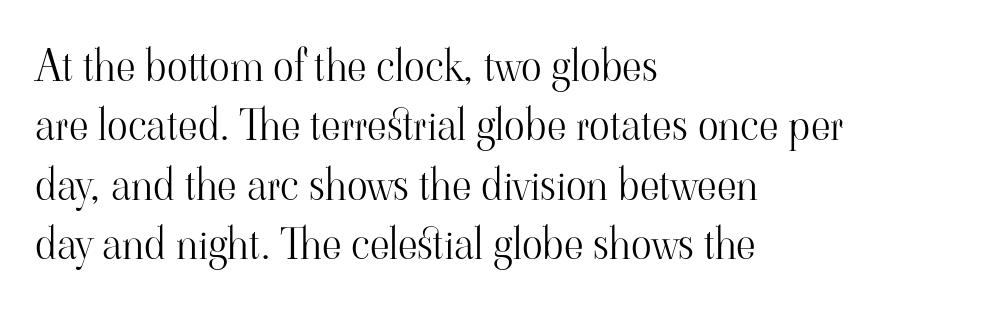
Q: Is the text bold? A: No.
Q: Is the text italic (slanted)? A: No, it is upright.
Q: Is the typeface a serif or a sans-serif typeface? A: Serif.
Q: Is the text underlined? A: No.
Q: How is the paragraph aligned? A: Left-aligned.
Q: Is the spacing between letters normal or unusually wide? A: Normal.
Q: Is the spacing between lines tight, normal or loose? A: Normal.
Q: Width (condensed, normal, or wide)? A: Normal.
Q: Stroke contrast? A: High.
Q: x-height? A: Small.
Q: Monospaced? A: No.
